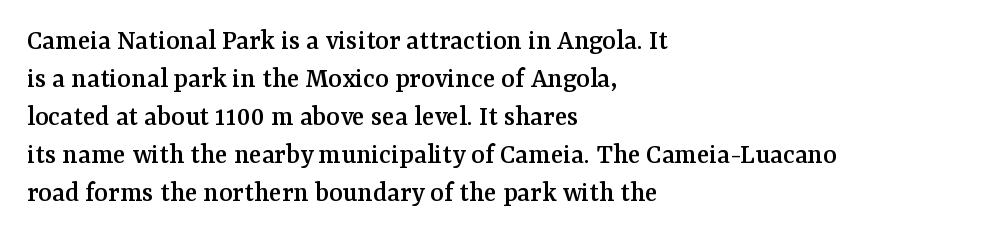
{"serif": "yes", "italic": "no", "width": "normal", "stroke_contrast": "medium", "x_height": "medium", "monospaced": "no", "underline": "no", "align": "left", "line_spacing": "normal", "line_spacing_ratio": 1.31, "letter_spacing": "normal", "letter_spacing_em": 0.0, "glyph_px": 29}
